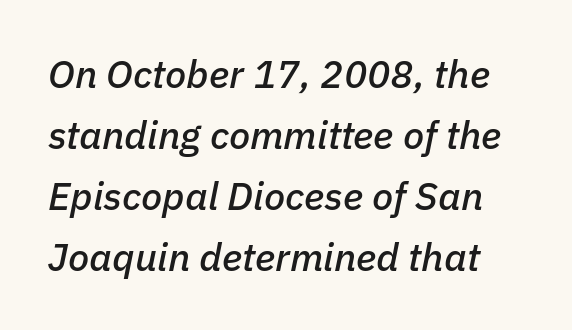
Tracking value appears to be zero — textbook default spacing. Check the space under the baseline: it is left empty. In terms of leading, this rendering sits right in the middle. This sample uses an oblique cut, with every glyph tilted off the vertical. The face used here is proportionally spaced, like ordinary book or web type.
